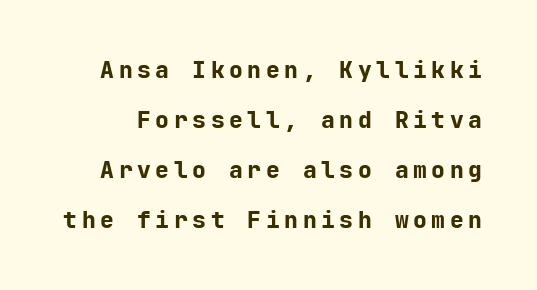
The lettering stays uniformly vertical, giving the passage a roman look. The gap between lines stays unmarked. Look at the tracking — it's clearly loosened, letters drifting apart. Is the type bold? Yes — the strokes are clearly thick and heavy. The leading is generous, giving the passage an open texture.
